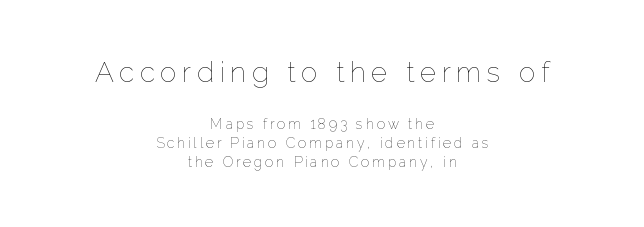
Q: Is the text bold? A: No.
Q: Is the text italic (slanted)? A: No, it is upright.
Q: Is the text underlined? A: No.
Q: How is the paragraph aligned? A: Centered.
Q: Is the spacing between letters normal or unusually wide? A: Unusually wide.
Q: Is the spacing between lines tight, normal or loose? A: Normal.
Q: Which block of text is set in a larger size, the first (top) or the second (bottom)? A: The first (top) one.
Q: Width (condensed, normal, or wide)? A: Normal.
Q: Stroke contrast? A: Low.
Q: x-height? A: Medium.
Q: Monospaced? A: No.
